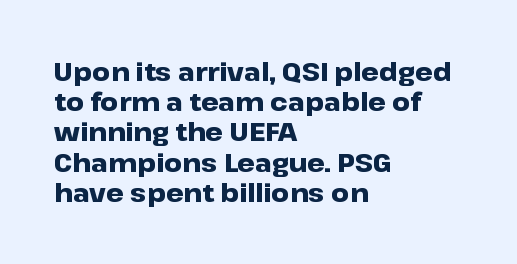
{"italic": "no", "bold": "yes", "underline": "no", "align": "left", "line_spacing_ratio": 1.21, "letter_spacing": "normal", "letter_spacing_em": 0.0, "glyph_px": 25}
